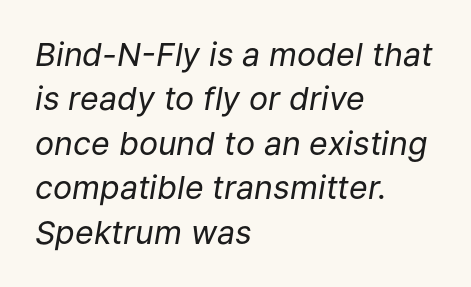
Q: Is the text bold? A: No.
Q: Is the text italic (slanted)? A: Yes, it leans right by about 9 degrees.
Q: Is the text underlined? A: No.
Q: How is the paragraph aligned? A: Left-aligned.
Q: Is the spacing between letters normal or unusually wide? A: Normal.
Q: Is the spacing between lines tight, normal or loose? A: Normal.
Q: Width (condensed, normal, or wide)? A: Normal.
Q: Stroke contrast? A: Low.
Q: x-height? A: Medium.
Q: Monospaced? A: No.
